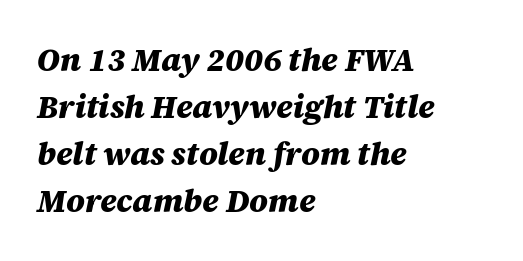
Q: Is the text bold? A: Yes.
Q: Is the text italic (slanted)? A: Yes, it leans right by about 12 degrees.
Q: Is the text underlined? A: No.
Q: How is the paragraph aligned? A: Left-aligned.
Q: Is the spacing between letters normal or unusually wide? A: Normal.
Q: Is the spacing between lines tight, normal or loose? A: Normal.
Q: Width (condensed, normal, or wide)? A: Normal.
Q: Stroke contrast? A: Medium.
Q: x-height? A: Large.
Q: Monospaced? A: No.
